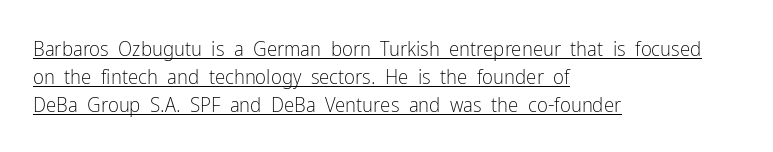
No extra ink here — the face is not bold. The line texture is even and compact thanks to regular tracking. The rendered words wear a rule along their underside. You can tell it's not italic because the verticals are truly vertical. Normally led — the rows are evenly, conventionally spaced.
